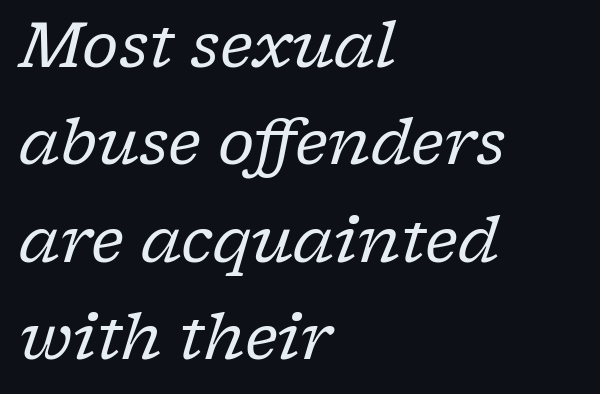
Designer's note — italics engaged. The rag falls on the right side of this text block. Character widths vary here, with narrow letters taking less room than wide ones. Default kerning and tracking; the words read as compact shapes. Stems here are at most as thick as an everyday book face. Small tapered or slab feet sit at the stroke ends, so this counts as serif.
